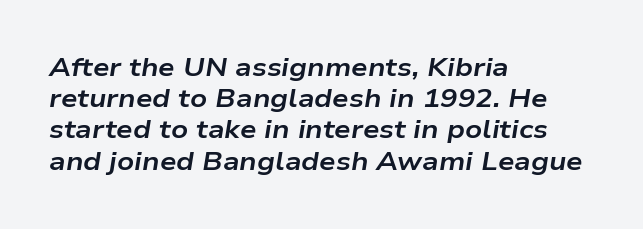
Q: Is the text bold? A: Yes.
Q: Is the text italic (slanted)? A: Yes, it leans right by about 9 degrees.
Q: Is the text underlined? A: No.
Q: How is the paragraph aligned? A: Left-aligned.
Q: Is the spacing between letters normal or unusually wide? A: Normal.
